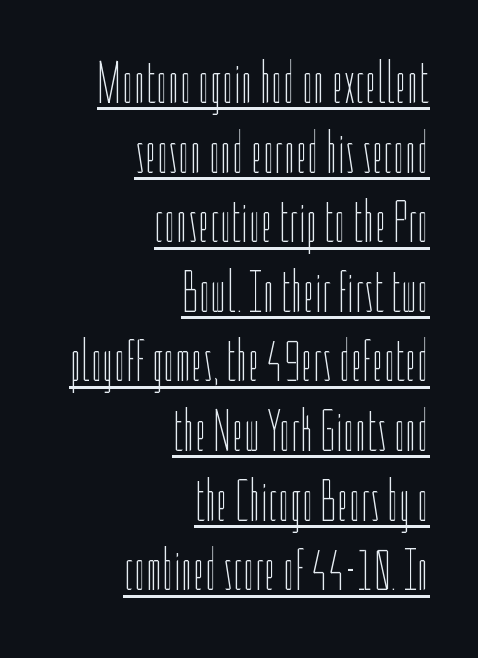
Q: Is the text bold? A: No.
Q: Is the text italic (slanted)? A: No, it is upright.
Q: Is the text underlined? A: Yes.
Q: How is the paragraph aligned? A: Right-aligned.
Q: Is the spacing between letters normal or unusually wide? A: Normal.
Q: Width (condensed, normal, or wide)? A: Condensed.
Q: Stroke contrast? A: Low.
Q: x-height? A: Medium.
Q: Monospaced? A: No.
